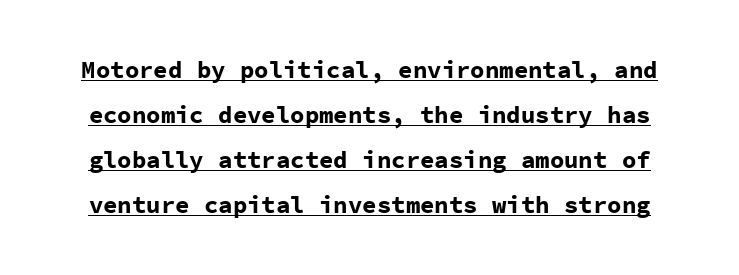
The image shows 24 px bold type, upright; set line spacing 1.88x, normal letter spacing, underlined.
